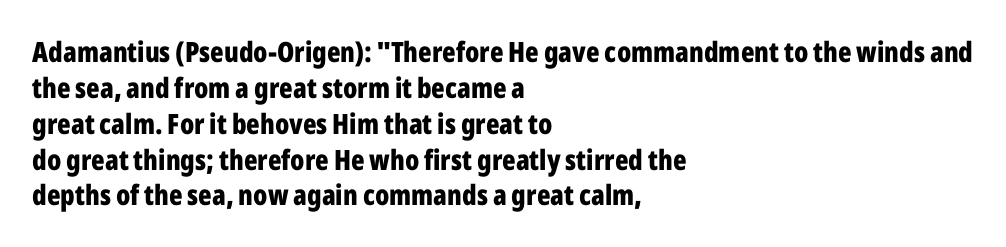
{"serif": "no", "italic": "no", "bold": "yes", "weight": "bold", "width": "condensed", "stroke_contrast": "low", "x_height": "medium", "monospaced": "no", "underline": "no", "align": "left", "line_spacing": "normal", "line_spacing_ratio": 1.28, "letter_spacing": "normal", "letter_spacing_em": 0.0, "glyph_px": 28}
